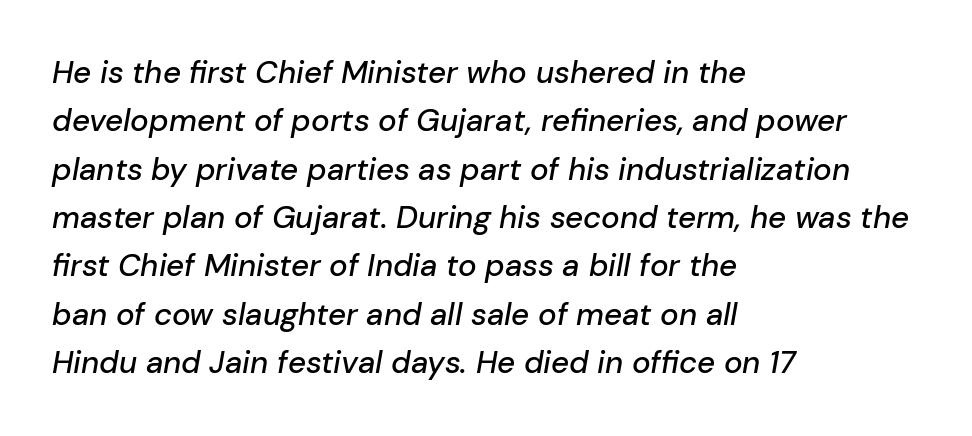
The designer left line spacing at the default. Is the letter spacing exaggerated? No — it looks like the ordinary default. The specimen reads as italic at a glance. A student would call this left alignment; a typographer would say flush left, rag right. The space beneath each line is pristine and unruled.
